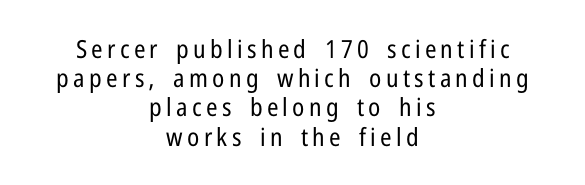
{"italic": "no", "bold": "no", "underline": "no", "align": "center", "line_spacing_ratio": 1.17, "glyph_px": 25}
